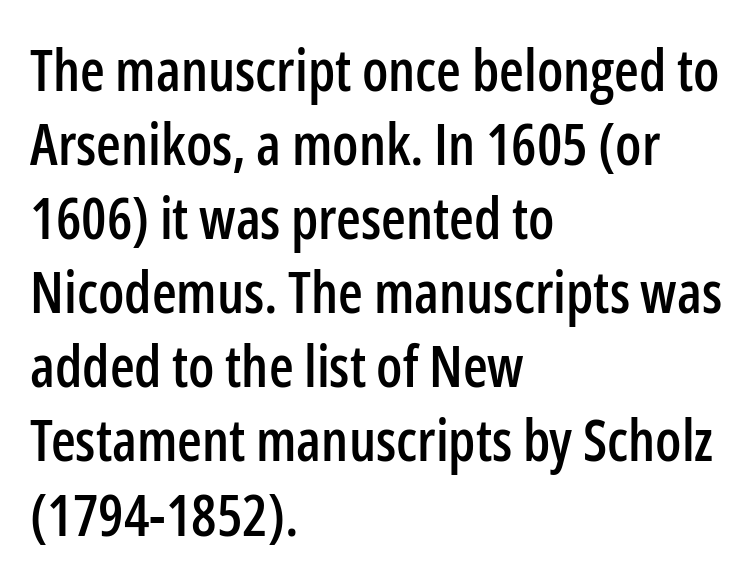
The specimen omits any rule beneath the text block's lines. Compared with a centered layout, this one pins lines to the left instead. Vertical spacing — default. Compared with typical body copy, the letter spacing here is the same. A roman cut, with each character standing at attention.
